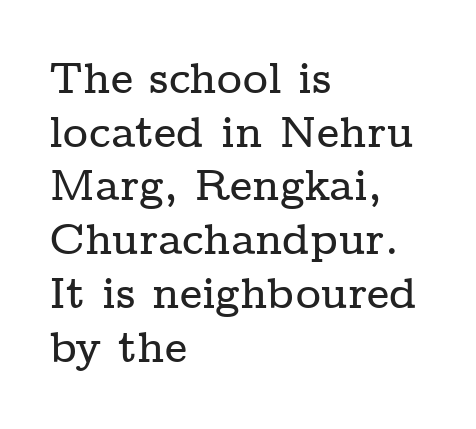
{"serif": "yes", "italic": "no", "width": "wide", "stroke_contrast": "low", "x_height": "medium", "monospaced": "no", "underline": "no", "align": "left", "line_spacing": "normal", "line_spacing_ratio": 1.25, "letter_spacing": "normal", "letter_spacing_em": 0.0, "glyph_px": 43}
